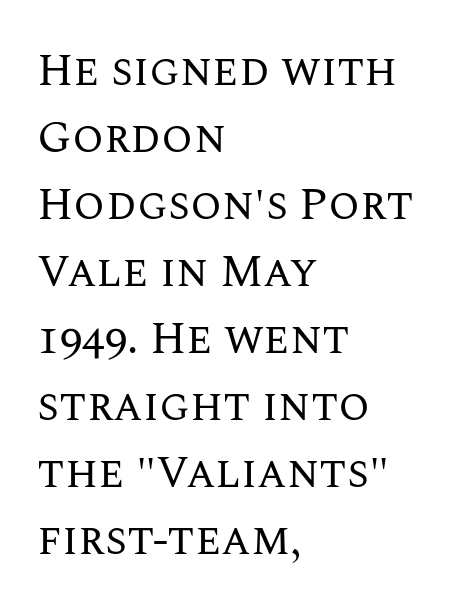
Character widths vary here, with narrow letters taking less room than wide ones. Check the space under the baseline: it is left empty. Left-aligned paragraph, ragged on the right. No letter is thick-stroked: the sample isn't bold. What stands out about the letter spacing? Nothing — it is the standard amount.
